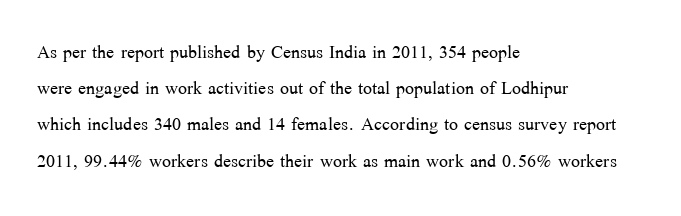
{"italic": "no", "bold": "no", "underline": "no", "align": "left", "line_spacing": "normal", "line_spacing_ratio": 1.51, "letter_spacing": "normal", "letter_spacing_em": 0.0, "glyph_px": 24}
